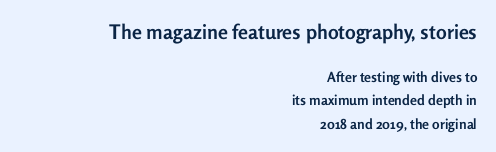
Q: Is the text bold? A: Yes.
Q: Is the text italic (slanted)? A: No, it is upright.
Q: Is the text underlined? A: No.
Q: How is the paragraph aligned? A: Right-aligned.
Q: Is the spacing between letters normal or unusually wide? A: Normal.
Q: Is the spacing between lines tight, normal or loose? A: Normal.
Q: Which block of text is set in a larger size, the first (top) or the second (bottom)? A: The first (top) one.
